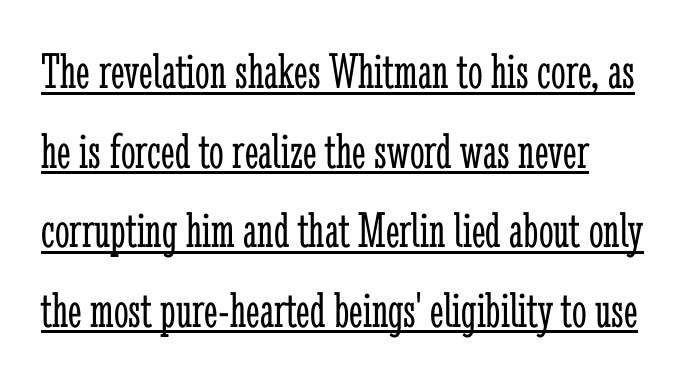
{"serif": "yes", "italic": "no", "bold": "no", "weight": "light", "width": "condensed", "stroke_contrast": "low", "x_height": "medium", "monospaced": "no", "underline": "yes", "align": "left", "line_spacing": "normal", "line_spacing_ratio": 1.53, "letter_spacing": "normal", "letter_spacing_em": 0.0, "glyph_px": 52}
